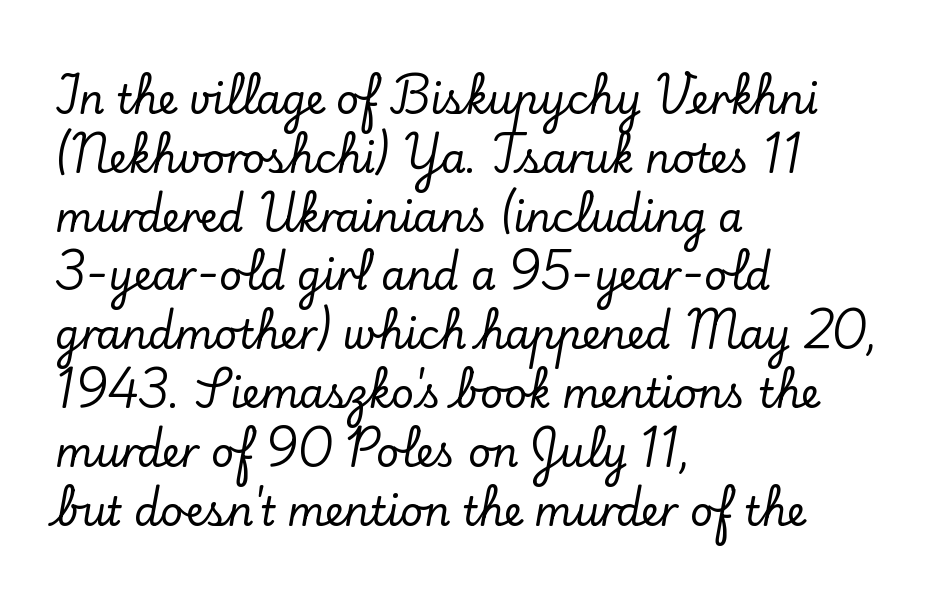
{"serif": "yes", "width": "normal", "stroke_contrast": "low", "x_height": "small", "monospaced": "no", "underline": "no", "align": "left", "line_spacing": "normal", "line_spacing_ratio": 1.47, "letter_spacing": "normal", "letter_spacing_em": 0.0, "glyph_px": 40}
